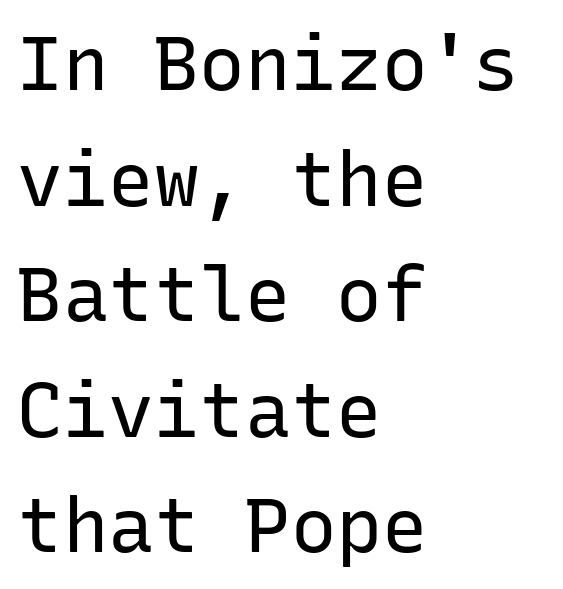
Q: Is the text bold? A: No.
Q: Is the text italic (slanted)? A: No, it is upright.
Q: Is the typeface a serif or a sans-serif typeface? A: Sans-serif.
Q: Is the text underlined? A: No.
Q: How is the paragraph aligned? A: Left-aligned.
Q: Is the spacing between letters normal or unusually wide? A: Normal.
Q: Is the spacing between lines tight, normal or loose? A: Normal.
Q: Width (condensed, normal, or wide)? A: Normal.
Q: Stroke contrast? A: Low.
Q: x-height? A: Medium.
Q: Monospaced? A: Yes.
